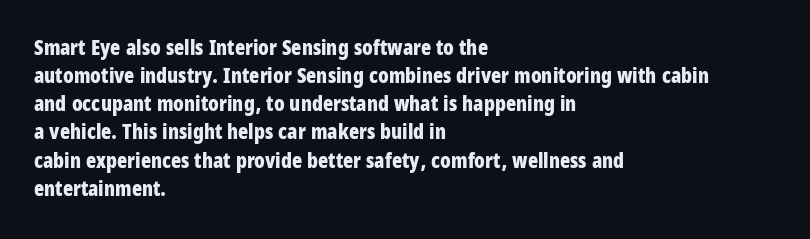
The image shows 21 px bold type, upright; set left-aligned, normal line spacing (1.34x), normal letter spacing, not underlined.
